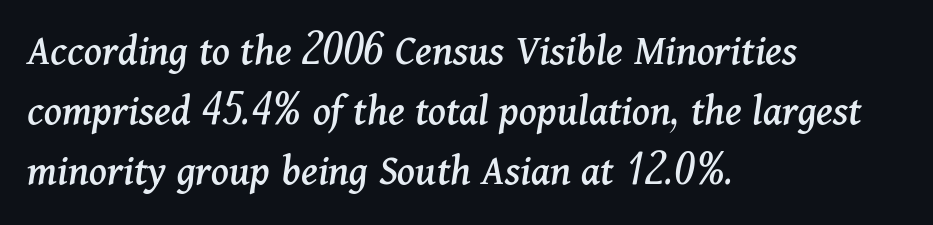
The image shows 44 px serif type, italic (leaning right); set left-aligned, normal line spacing (1.36x), normal letter spacing, not underlined; medium stroke contrast and a medium x-height.
